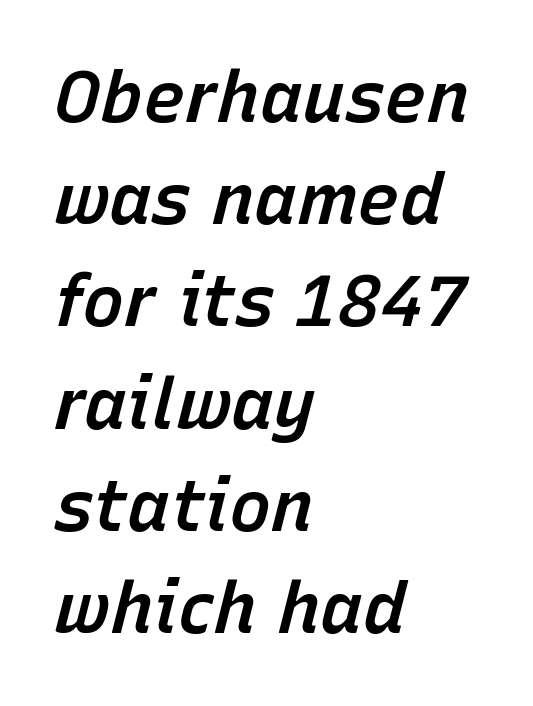
{"italic": "yes", "lean": "right", "slant_degrees": 15, "bold": "semi", "weight": "semibold", "width": "normal", "stroke_contrast": "low", "x_height": "medium", "monospaced": "no", "underline": "no", "align": "left", "line_spacing": "normal", "line_spacing_ratio": 1.44, "letter_spacing": "normal", "letter_spacing_em": 0.0, "glyph_px": 71}
